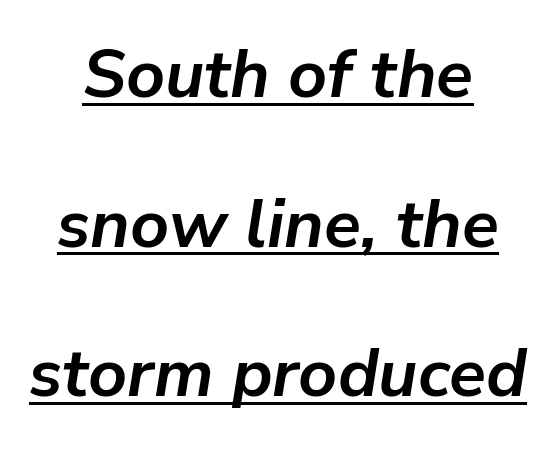
{"italic": "yes", "lean": "right", "slant_degrees": 9, "bold": "yes", "weight": "semibold", "width": "normal", "stroke_contrast": "low", "x_height": "medium", "monospaced": "no", "underline": "yes", "align": "center", "line_spacing": "loose", "line_spacing_ratio": 2.2, "letter_spacing": "normal", "letter_spacing_em": 0.0, "glyph_px": 68}
